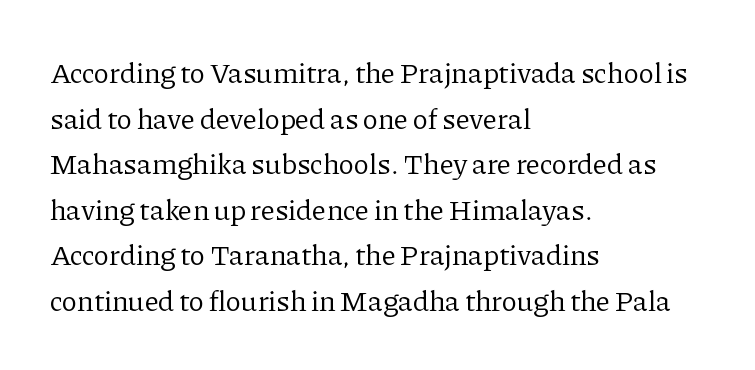
Q: Is the text bold? A: No.
Q: Is the text italic (slanted)? A: No, it is upright.
Q: Is the typeface a serif or a sans-serif typeface? A: Serif.
Q: Is the text underlined? A: No.
Q: How is the paragraph aligned? A: Left-aligned.
Q: Is the spacing between letters normal or unusually wide? A: Normal.
Q: Is the spacing between lines tight, normal or loose? A: Normal.
Q: Width (condensed, normal, or wide)? A: Normal.
Q: Stroke contrast? A: Low.
Q: x-height? A: Medium.
Q: Monospaced? A: No.
